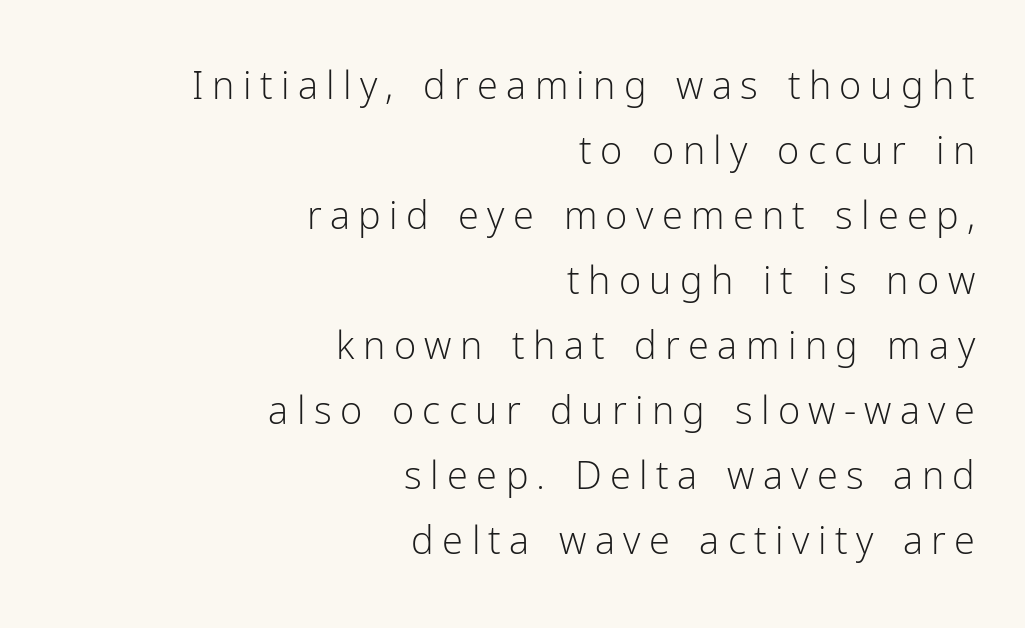
{"serif": "no", "italic": "no", "bold": "no", "weight": "light", "width": "normal", "stroke_contrast": "low", "x_height": "medium", "monospaced": "no", "underline": "no", "align": "right", "line_spacing_ratio": 1.71, "letter_spacing": "wide", "letter_spacing_em": 0.22, "glyph_px": 38}
